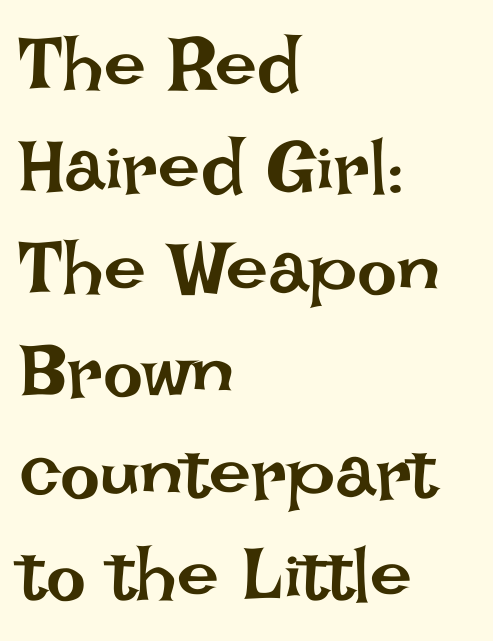
Q: Is the text bold? A: No.
Q: Is the text italic (slanted)? A: No, it is upright.
Q: Is the text underlined? A: No.
Q: How is the paragraph aligned? A: Left-aligned.
Q: Is the spacing between letters normal or unusually wide? A: Normal.
Q: Is the spacing between lines tight, normal or loose? A: Normal.
Q: Width (condensed, normal, or wide)? A: Normal.
Q: Stroke contrast? A: Low.
Q: x-height? A: Large.
Q: Monospaced? A: No.
